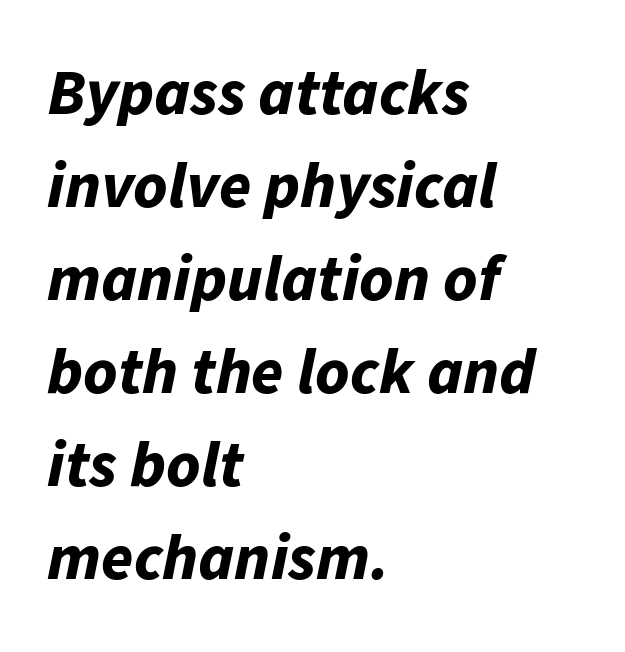
Q: Is the text bold? A: Yes.
Q: Is the text italic (slanted)? A: Yes, it leans right by about 11 degrees.
Q: Is the text underlined? A: No.
Q: How is the paragraph aligned? A: Left-aligned.
Q: Is the spacing between letters normal or unusually wide? A: Normal.
Q: Is the spacing between lines tight, normal or loose? A: Normal.
Q: Width (condensed, normal, or wide)? A: Normal.
Q: Stroke contrast? A: Low.
Q: x-height? A: Medium.
Q: Monospaced? A: No.
